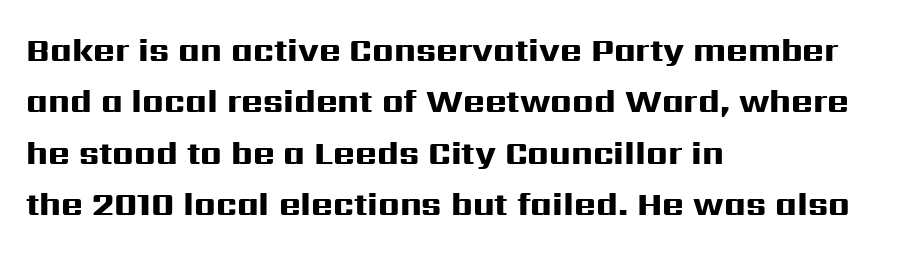
The face used here has the dense, thick strokes of a bold. The tracking reads as untouched default to a designer's eye. Normally led — the rows are evenly, conventionally spaced. Varying glyph widths throughout — classic text-font behaviour. Type style note: lacks serifs.
